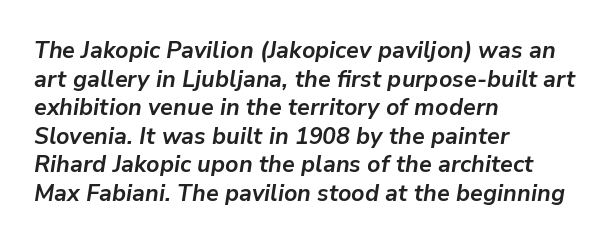
{"italic": "yes", "lean": "right", "slant_degrees": 9, "bold": "yes", "underline": "no", "align": "left", "line_spacing_ratio": 1.24, "letter_spacing": "normal", "letter_spacing_em": 0.0, "glyph_px": 23}
